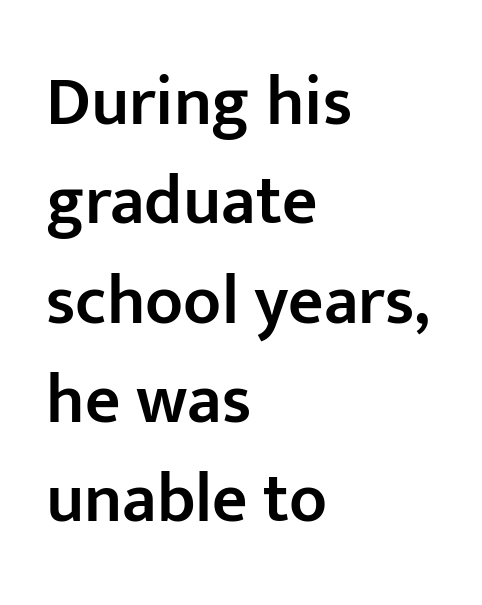
Q: Is the text bold? A: Semi-bold.
Q: Is the text italic (slanted)? A: No, it is upright.
Q: Is the typeface a serif or a sans-serif typeface? A: Sans-serif.
Q: Is the text underlined? A: No.
Q: How is the paragraph aligned? A: Left-aligned.
Q: Is the spacing between letters normal or unusually wide? A: Normal.
Q: Is the spacing between lines tight, normal or loose? A: Normal.
Q: Width (condensed, normal, or wide)? A: Normal.
Q: Stroke contrast? A: Low.
Q: x-height? A: Medium.
Q: Monospaced? A: No.
